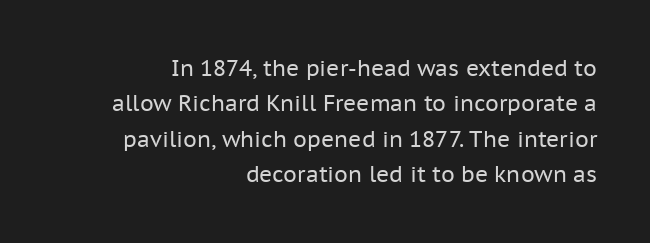
The compositor pushed each line to the right boundary. Rule under the text: the space is simply empty. Students, observe: this is what conventionally led text looks like. The font is comparable to plain body text, perhaps lighter. Spacing between characters is what you'd get straight out of the box.
